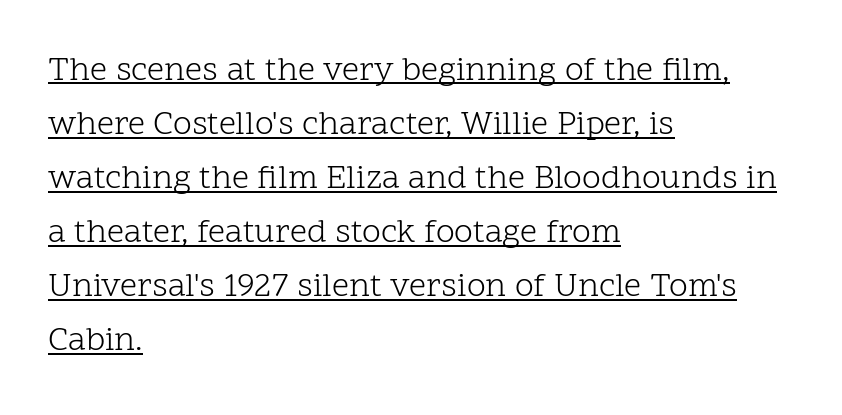
A quiet, ordinary-to-light weight characterises the typeface. The block of text has a typical density, with ordinary space between rows. Compared with typical body copy, the letter spacing here is the same. Examine the stroke ends and you'll spot serifs. In terms of posture, this sample is upright.
